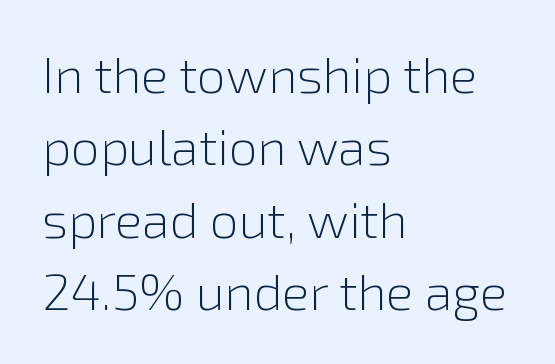
The image shows 51 px light sans-serif type, upright; set left-aligned, normal line spacing (1.42x), normal letter spacing, not underlined; low stroke contrast and a medium x-height.
